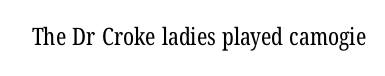
The image shows 24 px text type; set normal letter spacing, not underlined.
